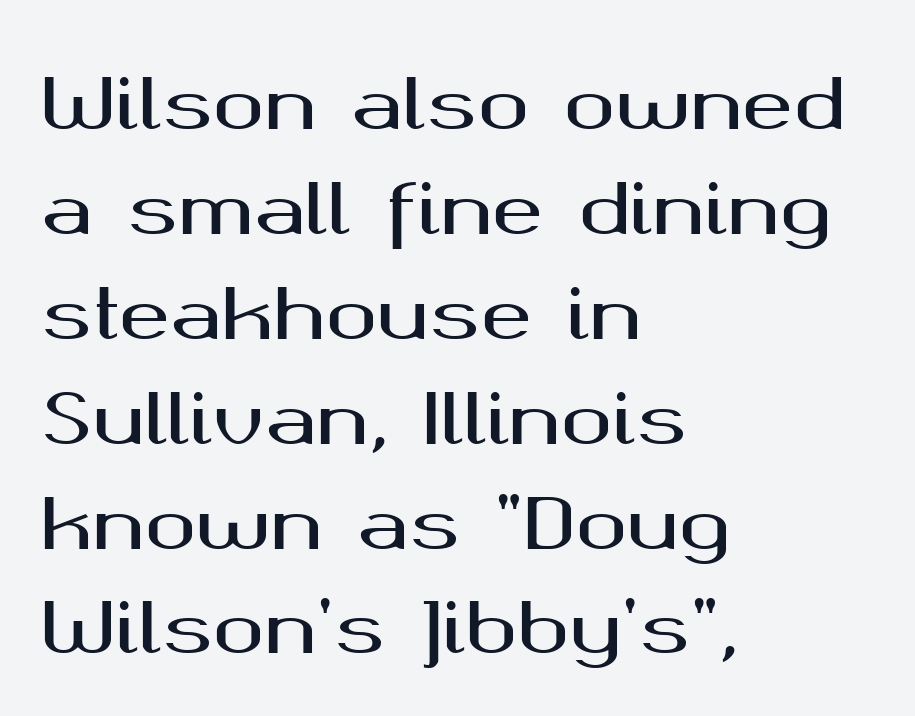
Tall strokes in this sample are plumb rather than angled. Serifs: no, the terminals of the letterforms are clean. The rag falls on the right side of this text block. The block of text has a typical density, with ordinary space between rows. You could not count columns in this text — the font is proportionally spaced.
